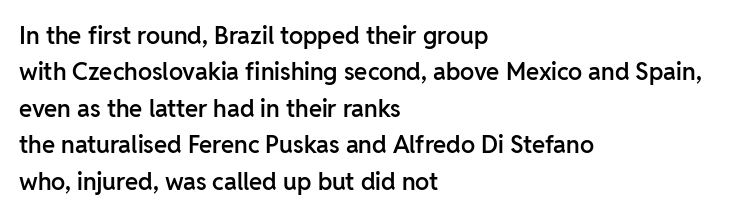
The image shows 24 px text type, upright; set left-aligned, normal line spacing (1.52x), normal letter spacing, not underlined.
